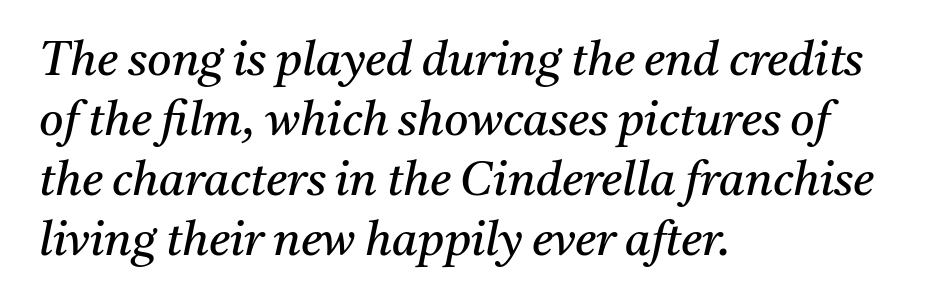
{"serif": "yes", "italic": "yes", "lean": "right", "slant_degrees": 11, "bold": "no", "weight": "regular", "width": "normal", "stroke_contrast": "medium", "x_height": "medium", "monospaced": "no", "underline": "no", "align": "left", "line_spacing": "normal", "line_spacing_ratio": 1.28, "letter_spacing": "normal", "letter_spacing_em": 0.0, "glyph_px": 47}
